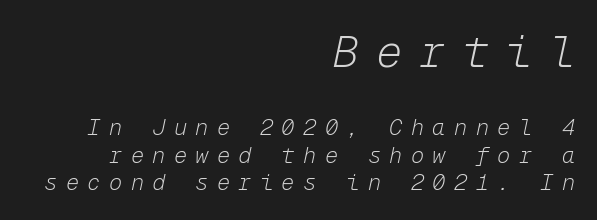
Q: Is the text bold? A: No.
Q: Is the text italic (slanted)? A: Yes, it leans right by about 12 degrees.
Q: Is the text underlined? A: No.
Q: How is the paragraph aligned? A: Right-aligned.
Q: Is the spacing between letters normal or unusually wide? A: Unusually wide.
Q: Is the spacing between lines tight, normal or loose? A: Normal.
Q: Which block of text is set in a larger size, the first (top) or the second (bottom)? A: The first (top) one.
Q: Width (condensed, normal, or wide)? A: Normal.
Q: Stroke contrast? A: Low.
Q: x-height? A: Medium.
Q: Monospaced? A: Yes.
